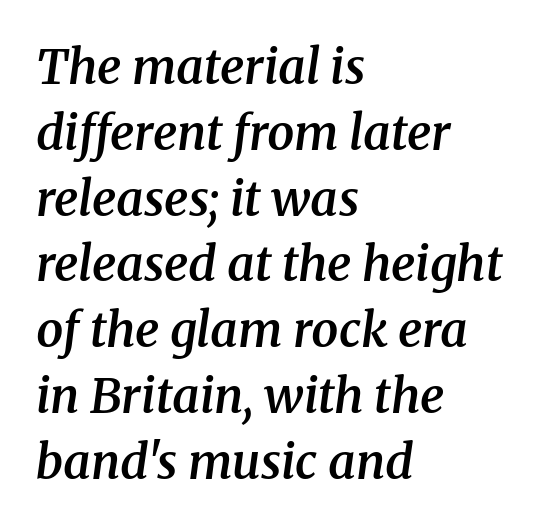
Q: Is the text bold? A: Semi-bold.
Q: Is the text italic (slanted)? A: Yes, it leans right by about 8 degrees.
Q: Is the typeface a serif or a sans-serif typeface? A: Serif.
Q: Is the text underlined? A: No.
Q: How is the paragraph aligned? A: Left-aligned.
Q: Is the spacing between letters normal or unusually wide? A: Normal.
Q: Is the spacing between lines tight, normal or loose? A: Normal.
Q: Width (condensed, normal, or wide)? A: Normal.
Q: Stroke contrast? A: Medium.
Q: x-height? A: Medium.
Q: Monospaced? A: No.
